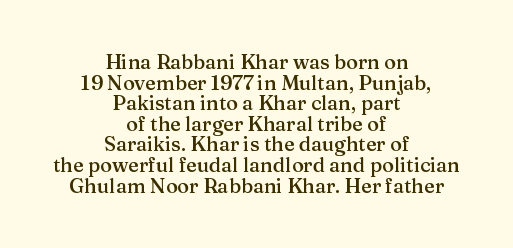
{"italic": "no", "bold": "semi", "underline": "no", "align": "center", "line_spacing": "tight", "line_spacing_ratio": 1.03, "letter_spacing": "normal", "letter_spacing_em": 0.0, "glyph_px": 20}
